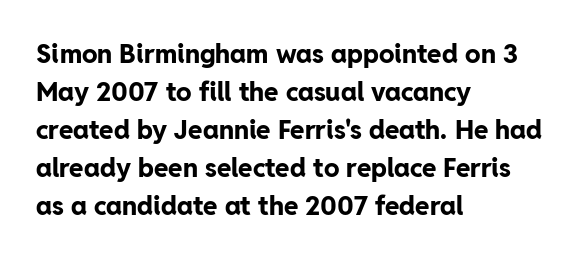
{"italic": "no", "bold": "yes", "underline": "no", "align": "left", "line_spacing": "normal", "line_spacing_ratio": 1.46, "letter_spacing": "normal", "letter_spacing_em": 0.0, "glyph_px": 26}
